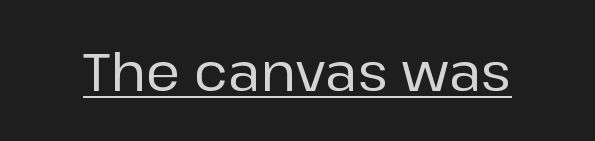
What decoration does the sample have? An underline. The designer went with a sans here, leaving each stem footless. Default kerning and tracking; the words read as compact shapes. The rendering uses natural spacing where letterforms have individual widths. Italic: no, the glyphs are upright roman.
